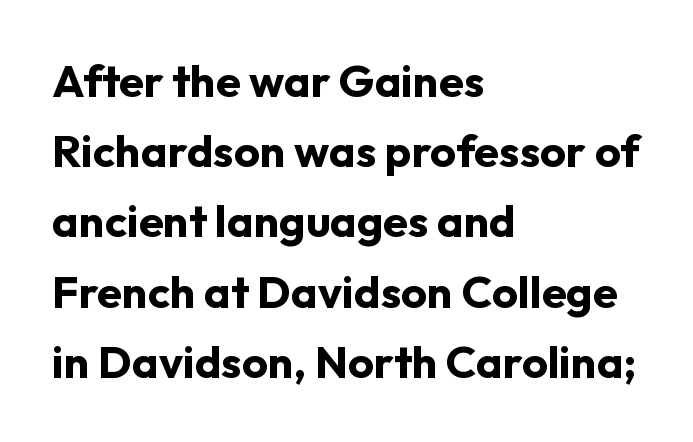
Q: Is the text bold? A: Yes.
Q: Is the text italic (slanted)? A: No, it is upright.
Q: Is the typeface a serif or a sans-serif typeface? A: Sans-serif.
Q: Is the text underlined? A: No.
Q: How is the paragraph aligned? A: Left-aligned.
Q: Is the spacing between letters normal or unusually wide? A: Normal.
Q: Is the spacing between lines tight, normal or loose? A: Normal.
Q: Width (condensed, normal, or wide)? A: Normal.
Q: Stroke contrast? A: Low.
Q: x-height? A: Medium.
Q: Monospaced? A: No.
